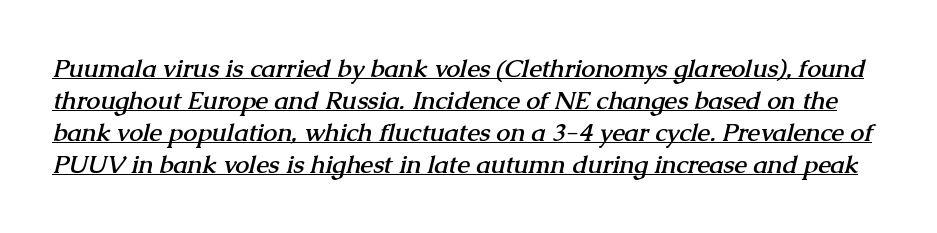
Q: Is the text bold? A: Yes.
Q: Is the text underlined? A: Yes.
Q: Is the spacing between letters normal or unusually wide? A: Normal.
Q: Is the spacing between lines tight, normal or loose? A: Normal.
